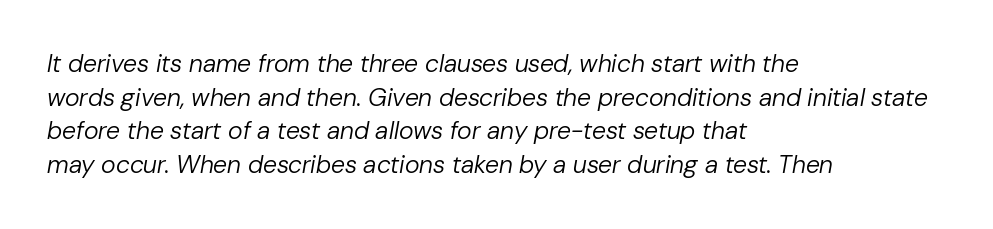
The image shows 25 px text type, italic (leaning right); set left-aligned, normal line spacing (1.35x), normal letter spacing, not underlined.
